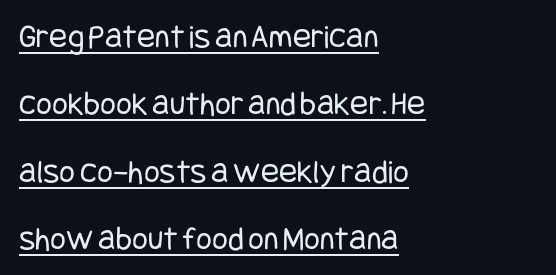
Q: Is the text bold? A: No.
Q: Is the text italic (slanted)? A: No, it is upright.
Q: Is the typeface a serif or a sans-serif typeface? A: Sans-serif.
Q: Is the text underlined? A: Yes.
Q: How is the paragraph aligned? A: Left-aligned.
Q: Is the spacing between letters normal or unusually wide? A: Normal.
Q: Is the spacing between lines tight, normal or loose? A: Loose.
Q: Width (condensed, normal, or wide)? A: Condensed.
Q: Stroke contrast? A: Low.
Q: x-height? A: Large.
